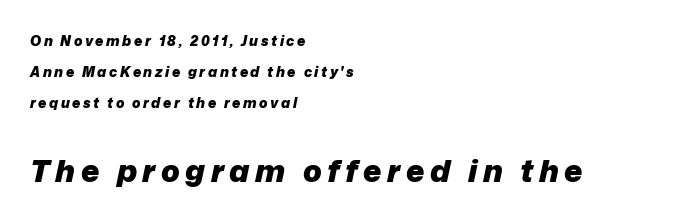
The image shows 31 px heavy type, italic (leaning right); set left-aligned, loose line spacing (2.22x), not underlined; the second (bottom) block is 2.21x larger; low stroke contrast and a medium x-height.
